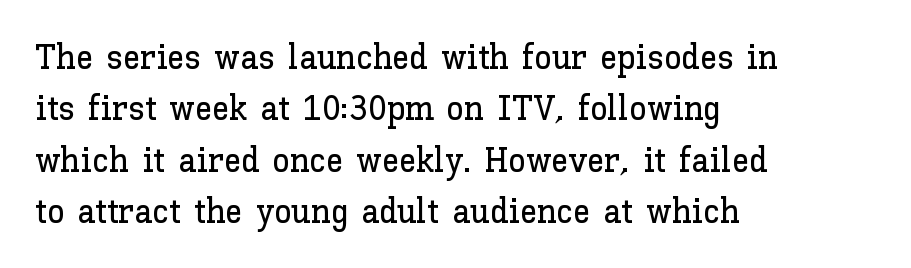
Q: Is the text italic (slanted)? A: No, it is upright.
Q: Is the text underlined? A: No.
Q: How is the paragraph aligned? A: Left-aligned.
Q: Is the spacing between letters normal or unusually wide? A: Normal.
Q: Is the spacing between lines tight, normal or loose? A: Normal.
Q: Width (condensed, normal, or wide)? A: Normal.
Q: Stroke contrast? A: Low.
Q: x-height? A: Medium.
Q: Monospaced? A: No.
